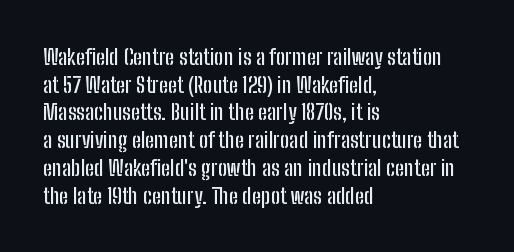
{"italic": "no", "underline": "no", "align": "left", "line_spacing": "normal", "line_spacing_ratio": 1.26, "letter_spacing": "normal", "letter_spacing_em": 0.0, "glyph_px": 22}
